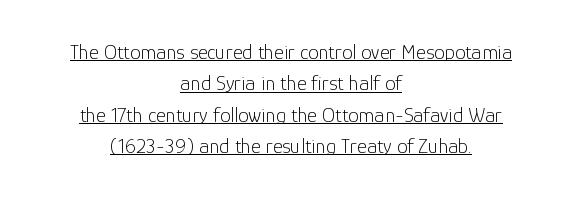
The tracking reads as untouched default to a designer's eye. Reading down the block, each line starts at a different indent, mirrored at its end. Regarding leading, the lines here are spaced in the standard way. Italic? Not at all — the glyphs are vertical. The string is rendered with underlining switched on. The face looks like a standard text weight, possibly lighter.
